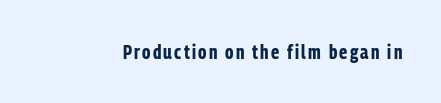
{"italic": "no", "bold": "yes", "underline": "no", "glyph_px": 20}
